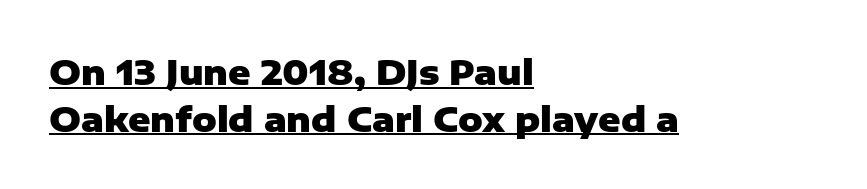
Horizontally, the lines are justified to the leading edge only. Nothing sits at the stroke ends, so this counts as sans-serif. The passage shown is emphatically bold. A typesetter would call this zero additional tracking. Does a line run under the words? Yes, clearly.
